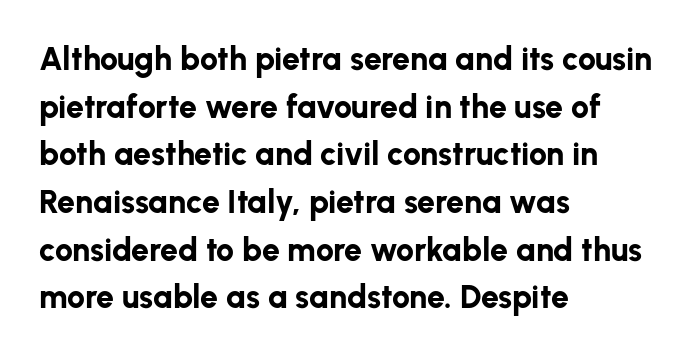
{"serif": "no", "italic": "no", "bold": "yes", "weight": "bold", "width": "normal", "stroke_contrast": "low", "x_height": "medium", "monospaced": "no", "underline": "no", "align": "left", "line_spacing": "normal", "line_spacing_ratio": 1.49, "letter_spacing": "normal", "letter_spacing_em": 0.0, "glyph_px": 32}
